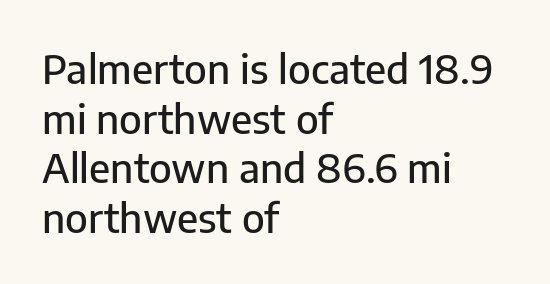
The passage shown is typed in a proportional face where columns would drift. Any mark beneath the type? The region is blank. The lines in this sample share a left origin and differ only in where they stop. Look at the bottom of the vertical strokes: they stop flat, with no serifs. Ascenders rise straight up at ninety degrees.
